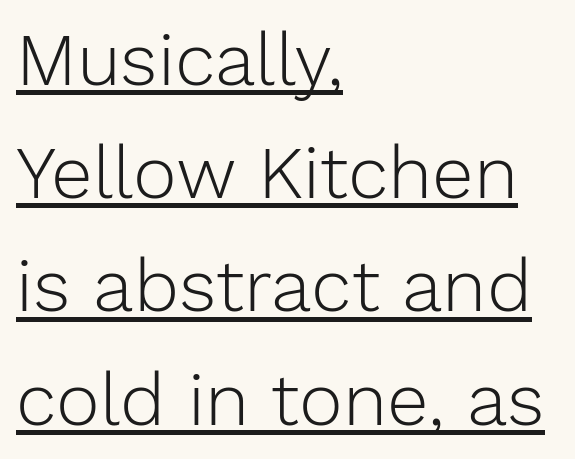
Line starts are locked; line ends wander. When letters stand straight like this, we call the style roman or upright. Every word sits above its own underline. The rows are spaced the way most documents space them. Nothing unusual about the tracking: characters are spaced as the font intends. The face used here is proportionally spaced, like ordinary book or web type.
